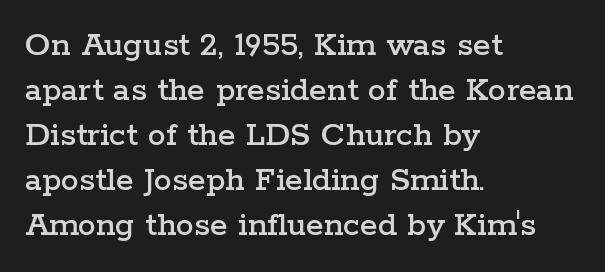
{"serif": "yes", "italic": "no", "width": "wide", "stroke_contrast": "low", "x_height": "medium", "monospaced": "no", "underline": "no", "align": "left", "line_spacing": "normal", "line_spacing_ratio": 1.25, "letter_spacing": "normal", "letter_spacing_em": 0.0, "glyph_px": 36}
